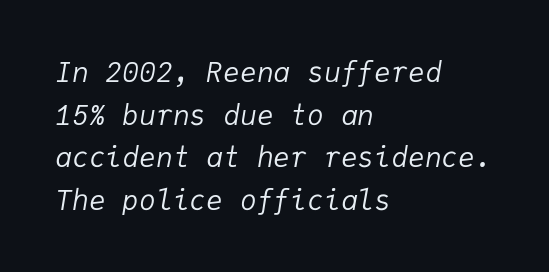
The image shows 28 px regular-weight type, italic (leaning right), monospaced; set left-aligned, normal line spacing (1.52x), normal letter spacing, not underlined; low stroke contrast and a medium x-height.
